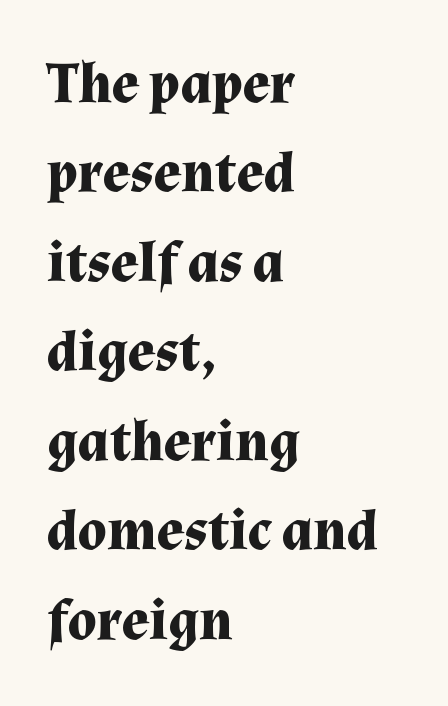
Proportional: the letters do not fall into vertical columns. A student would call this left alignment; a typographer would say flush left, rag right. When letters stand straight like this, we call the style roman or upright. Emphasis by weight is at full strength: bold. Successive baselines arrive at the customary interval.
